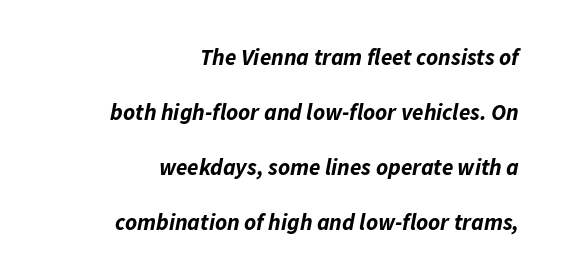
{"italic": "yes", "lean": "right", "slant_degrees": 11, "bold": "yes", "underline": "no", "align": "right", "line_spacing": "loose", "line_spacing_ratio": 2.39, "letter_spacing": "normal", "letter_spacing_em": 0.0, "glyph_px": 23}
